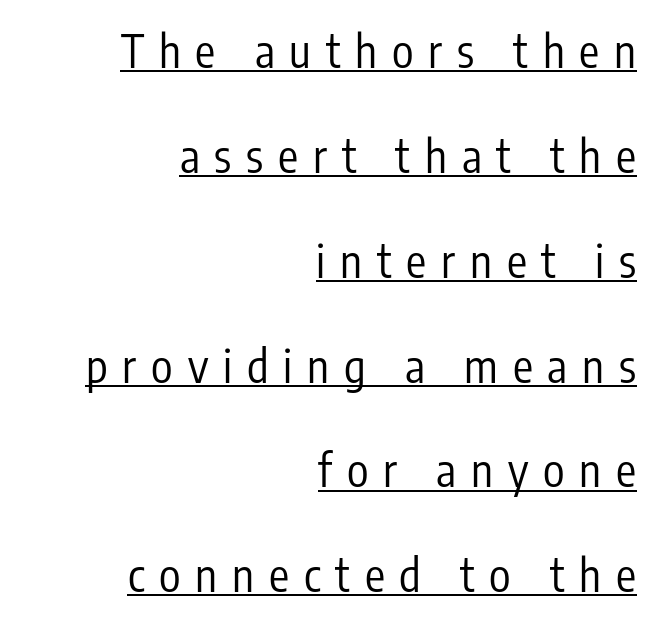
Q: Is the text bold? A: No.
Q: Is the text italic (slanted)? A: No, it is upright.
Q: Is the typeface a serif or a sans-serif typeface? A: Sans-serif.
Q: Is the text underlined? A: Yes.
Q: How is the paragraph aligned? A: Right-aligned.
Q: Is the spacing between letters normal or unusually wide? A: Unusually wide.
Q: Is the spacing between lines tight, normal or loose? A: Loose.
Q: Width (condensed, normal, or wide)? A: Condensed.
Q: Stroke contrast? A: Low.
Q: x-height? A: Medium.
Q: Monospaced? A: No.
